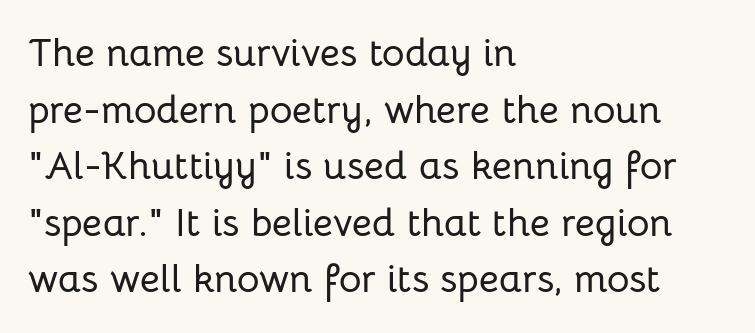
The image shows 39 px sans-serif type, upright; set left-aligned, normal line spacing (1.45x), normal letter spacing, not underlined; low stroke contrast and a medium x-height.
